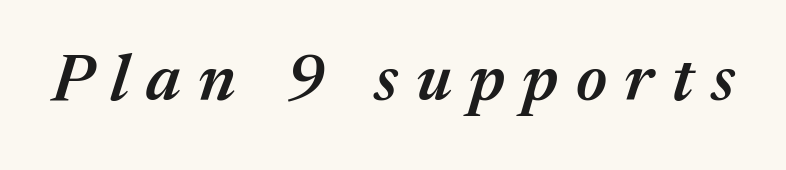
Proportional: the letters do not fall into vertical columns. Look at the tracking — it's clearly loosened, letters drifting apart. The axis of the letterforms is tilted away from vertical. Summary of weight: moderately heavy, a semibold.
